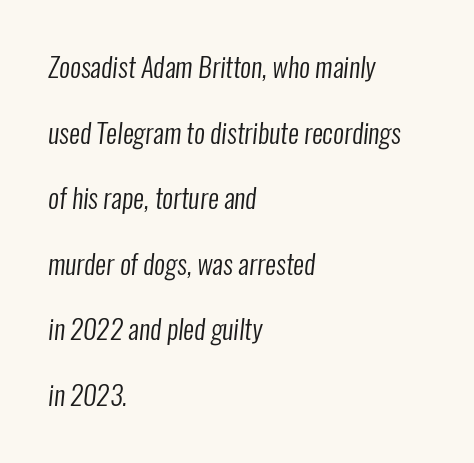
The typesetter chose a ragged-right arrangement here. This block would shrink considerably if given ordinary leading; it's expanded now. Each word holds together tightly as a unit, with standard inter-letter gaps. The string is rendered with underlining switched off. Weight: regular or lighter.
